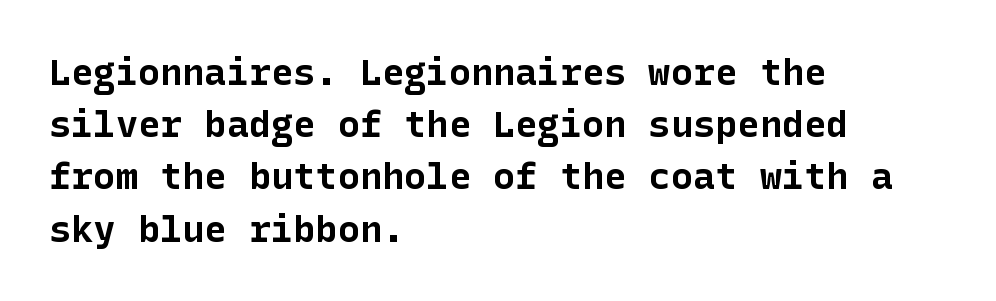
Q: Is the text bold? A: Yes.
Q: Is the text italic (slanted)? A: No, it is upright.
Q: Is the typeface a serif or a sans-serif typeface? A: Sans-serif.
Q: Is the text underlined? A: No.
Q: How is the paragraph aligned? A: Left-aligned.
Q: Is the spacing between letters normal or unusually wide? A: Normal.
Q: Is the spacing between lines tight, normal or loose? A: Normal.
Q: Width (condensed, normal, or wide)? A: Normal.
Q: Stroke contrast? A: Low.
Q: x-height? A: Medium.
